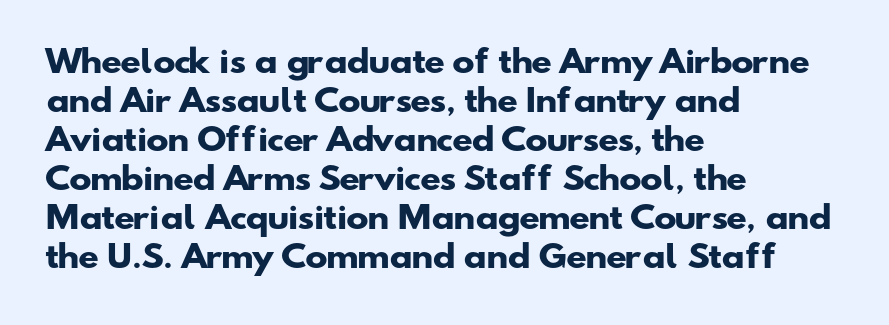
The strip under each line holds only bare page. Are there feet on the stems? There aren't — it's a sans. Looks like regular typesetting: each glyph gets only the width it needs. On the weight axis this lands at bold, roughly 700. These lines are set flush left with a ragged right edge. Students, note that the glyphs here touch the page at normal intervals.
